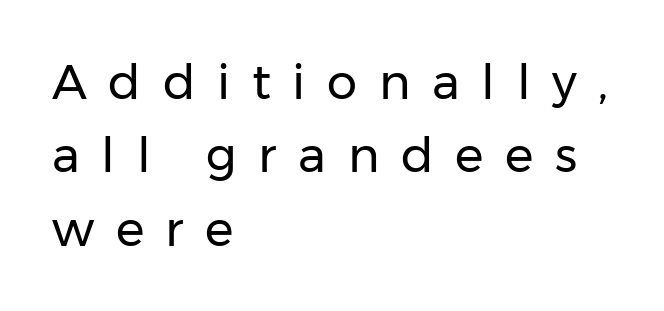
Is there any slant? The stems are plumb. Clear beneath every line of the passage. The face used here is proportionally spaced, like ordinary book or web type. The typeface has the unassuming heft of standard copy or less.
